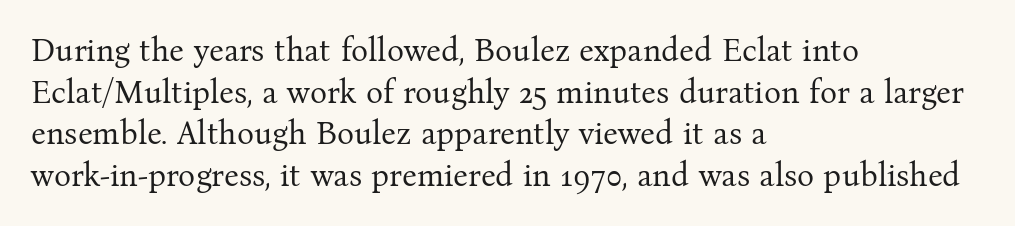
The image shows 32 px regular-weight serif type, upright; set left-aligned, normal line spacing (1.3x), normal letter spacing, not underlined; medium stroke contrast and a medium x-height.
